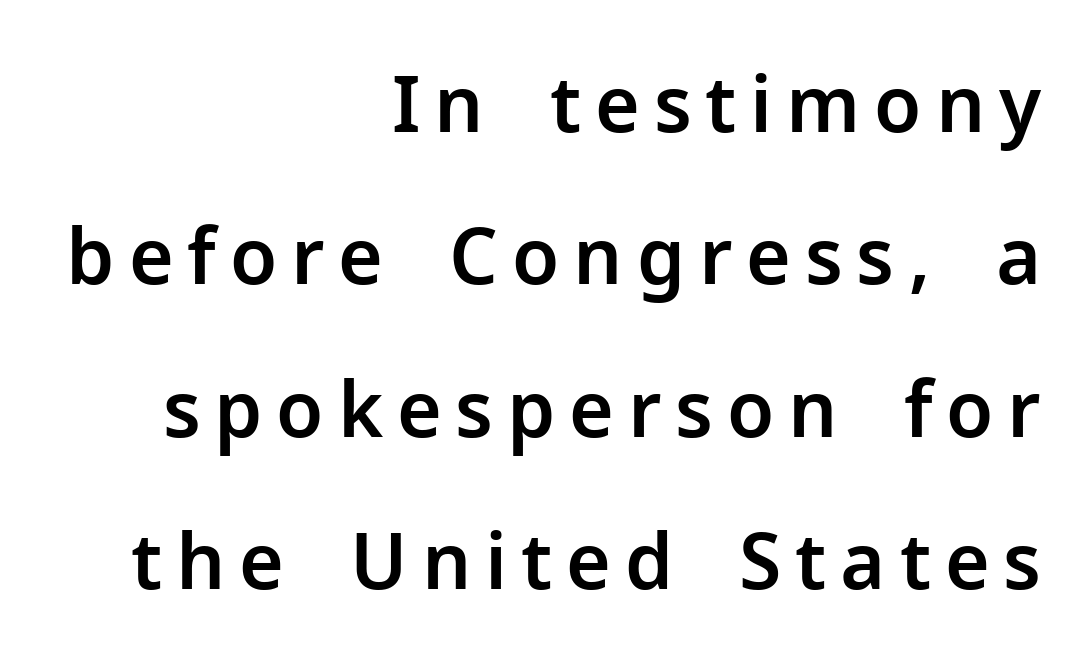
{"serif": "no", "italic": "no", "width": "normal", "stroke_contrast": "low", "x_height": "medium", "monospaced": "no", "underline": "no", "align": "right", "line_spacing": "loose", "line_spacing_ratio": 1.98, "glyph_px": 77}
